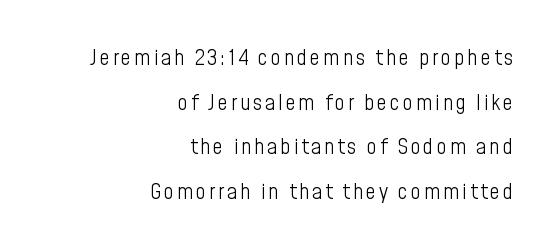
{"italic": "no", "bold": "no", "underline": "no", "align": "right", "line_spacing": "loose", "line_spacing_ratio": 2.03, "glyph_px": 22}
